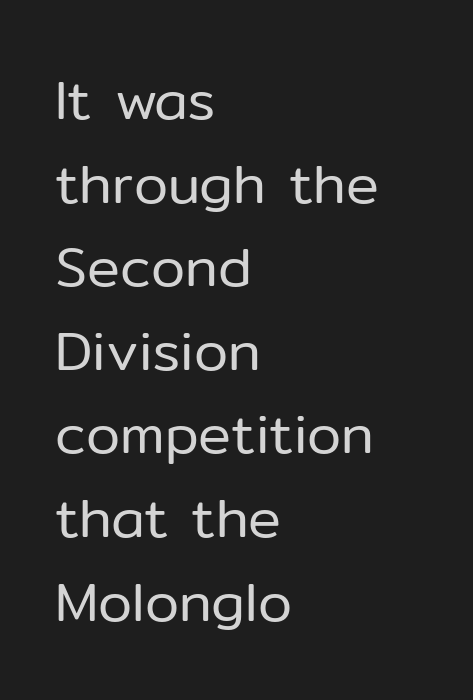
Q: Is the text bold? A: No.
Q: Is the text italic (slanted)? A: No, it is upright.
Q: Is the typeface a serif or a sans-serif typeface? A: Sans-serif.
Q: Is the text underlined? A: No.
Q: How is the paragraph aligned? A: Left-aligned.
Q: Is the spacing between letters normal or unusually wide? A: Normal.
Q: Is the spacing between lines tight, normal or loose? A: Normal.
Q: Width (condensed, normal, or wide)? A: Normal.
Q: Stroke contrast? A: Low.
Q: x-height? A: Medium.
Q: Monospaced? A: No.
